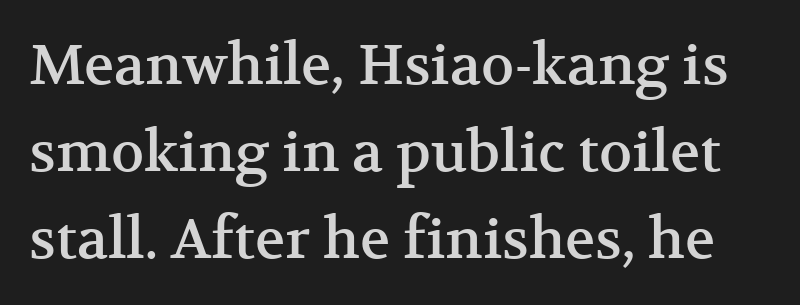
{"serif": "yes", "italic": "no", "width": "normal", "stroke_contrast": "medium", "x_height": "medium", "monospaced": "no", "underline": "no", "line_spacing": "normal", "line_spacing_ratio": 1.55, "letter_spacing": "normal", "letter_spacing_em": 0.0, "glyph_px": 56}
